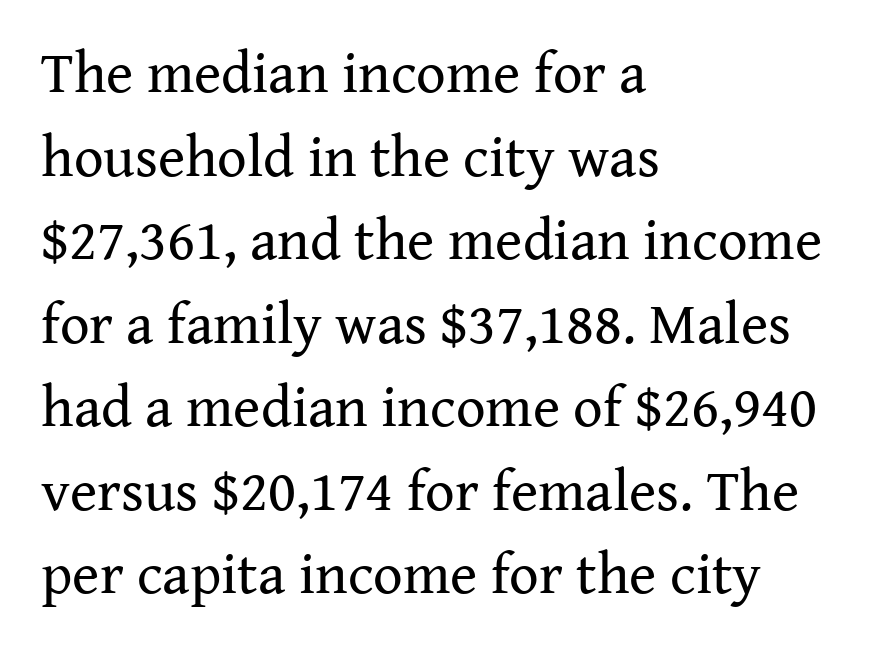
Caption: standard tracking, unaltered. A typesetter would call this proportional, since set widths differ per character. Vertically, the passage feels balanced, rows spaced as you'd expect. The strokes are not fattened; the text isn't bold. Which margin do the lines hug? The left one — the right edge is uneven.
